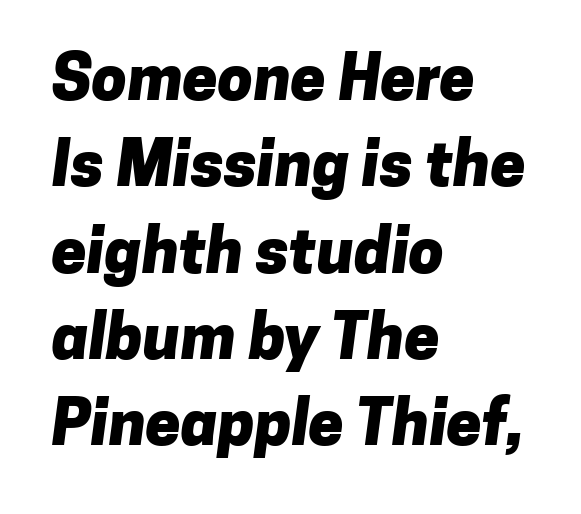
The ragged edge is on the right, which tells us the setting is flush left. Does extra space separate the letters? No, they use regular spacing. The typeface chosen for these lines omits serifs. The face used here is proportionally spaced, like ordinary book or web type. Heavy-handed strokes throughout: this text is bold. Words float on clear page, feet unadorned.
